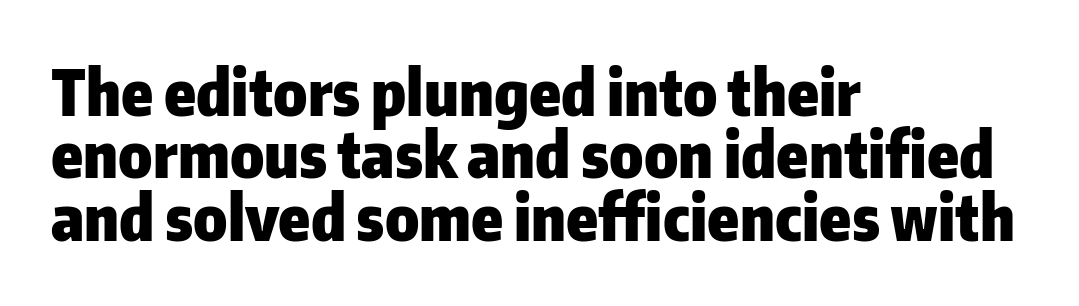
Q: Is the text bold? A: Yes.
Q: Is the text italic (slanted)? A: No, it is upright.
Q: Is the typeface a serif or a sans-serif typeface? A: Sans-serif.
Q: Is the text underlined? A: No.
Q: How is the paragraph aligned? A: Left-aligned.
Q: Is the spacing between letters normal or unusually wide? A: Normal.
Q: Is the spacing between lines tight, normal or loose? A: Tight.
Q: Width (condensed, normal, or wide)? A: Normal.
Q: Stroke contrast? A: Low.
Q: x-height? A: Medium.
Q: Monospaced? A: No.
